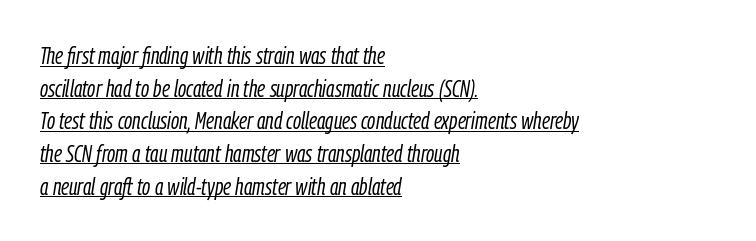
The image shows 24 px text type, italic (leaning right); set left-aligned, normal line spacing (1.36x), normal letter spacing, underlined.
